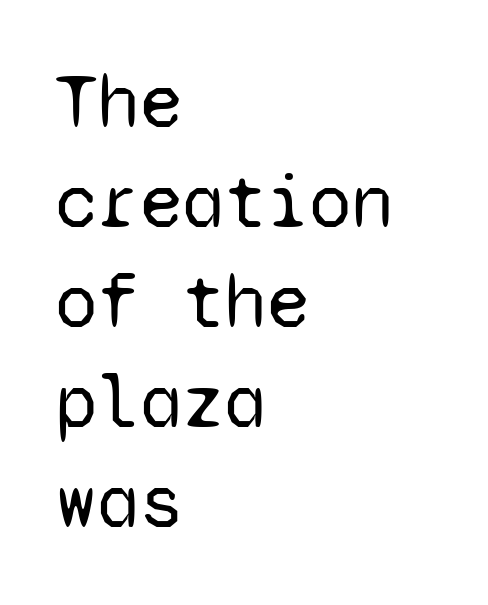
{"serif": "no", "italic": "no", "bold": "no", "weight": "regular", "width": "normal", "stroke_contrast": "low", "x_height": "medium", "monospaced": "yes", "underline": "no", "align": "left", "line_spacing": "normal", "line_spacing_ratio": 1.3, "letter_spacing": "normal", "letter_spacing_em": 0.0, "glyph_px": 77}
